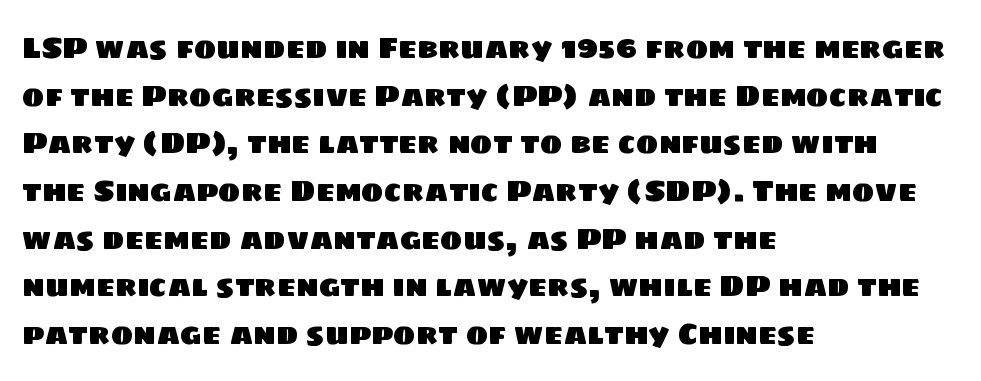
The image shows 30 px sans-serif type; set left-aligned, normal line spacing (1.59x), normal letter spacing, not underlined; low stroke contrast and a large x-height.
